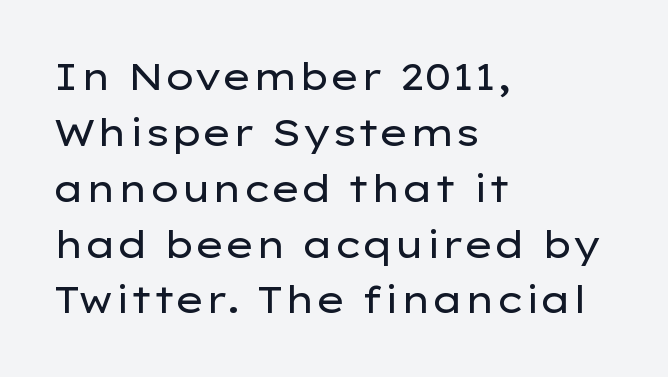
The image shows 37 px regular-weight, wide sans-serif type, upright; set left-aligned, normal line spacing (1.51x), normal letter spacing, not underlined; low stroke contrast and a medium x-height.
